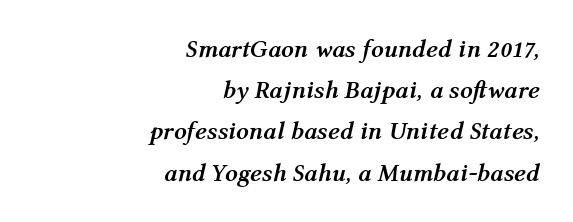
{"italic": "yes", "lean": "right", "slant_degrees": 12, "bold": "yes", "underline": "no", "align": "right", "line_spacing": "normal", "line_spacing_ratio": 1.65, "letter_spacing": "normal", "letter_spacing_em": 0.0, "glyph_px": 25}
